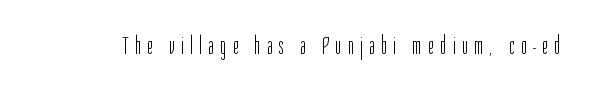
{"italic": "no", "bold": "no", "underline": "no", "letter_spacing": "wide", "letter_spacing_em": 0.24, "glyph_px": 26}
